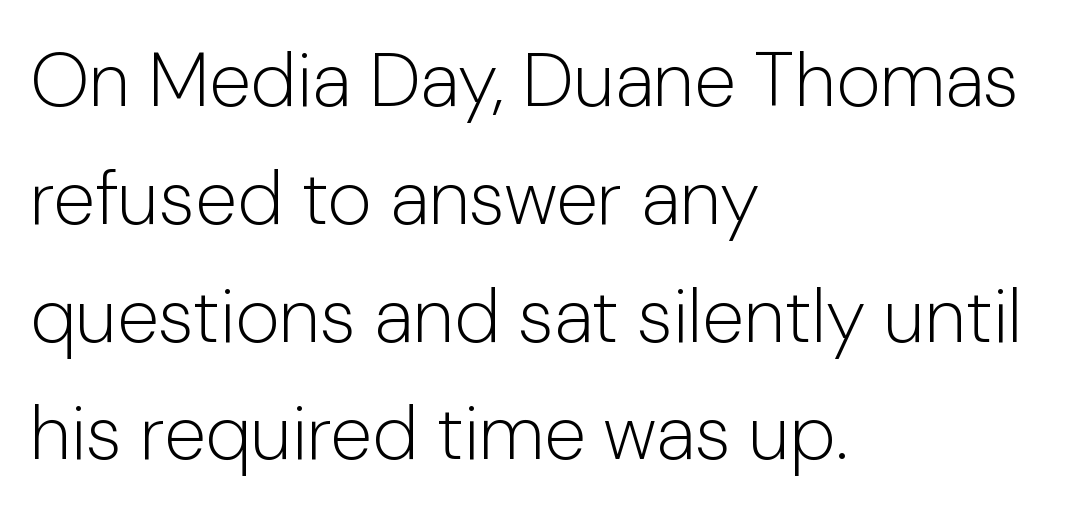
This is not heavy type; no bold has been used. Anything drawn beneath the words? Only blank space. Baseline-to-baseline distance is the conventional proportion of letter height. The letters stand upright; this is a roman face.
